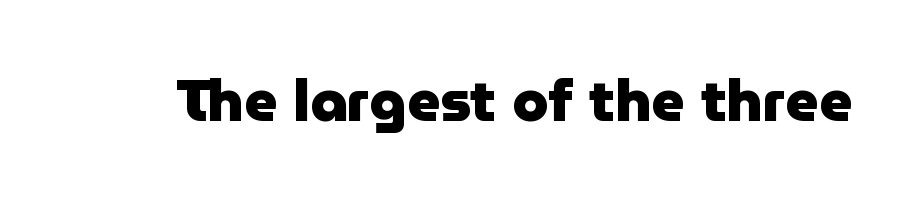
Letters rest on an invisible, unmarked baseline. No italicization has been applied; the sample stays upright. Here the designer chose a conventional face with non-uniform glyph widths. Look at the stroke-to-counter ratio: heavy, a bold. Stroke terminals: plain, sans-serif. This sample uses plain, unmodified letter spacing.
